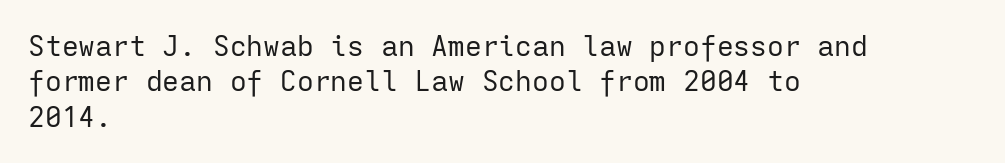
{"serif": "no", "italic": "no", "bold": "no", "weight": "regular", "width": "normal", "stroke_contrast": "low", "x_height": "medium", "monospaced": "yes", "underline": "no", "align": "left", "line_spacing": "normal", "line_spacing_ratio": 1.26, "letter_spacing": "normal", "letter_spacing_em": 0.0, "glyph_px": 28}
